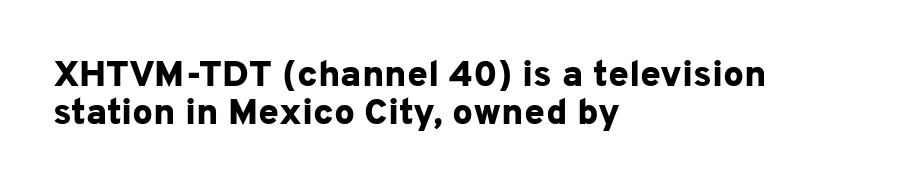
The image shows 37 px bold sans-serif type, upright; set left-aligned, tight line spacing (1.02x), normal letter spacing, not underlined; low stroke contrast and a medium x-height.
